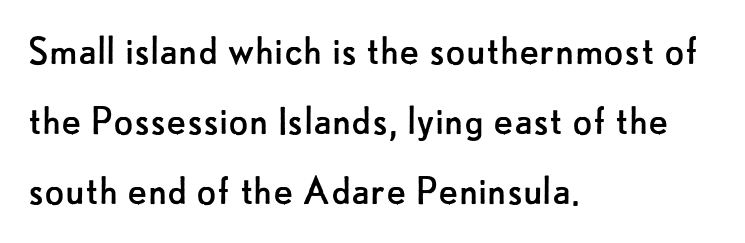
The image shows 46 px regular-weight sans-serif type, upright; set left-aligned, normal line spacing (1.52x), normal letter spacing, not underlined; low stroke contrast and a small x-height.
